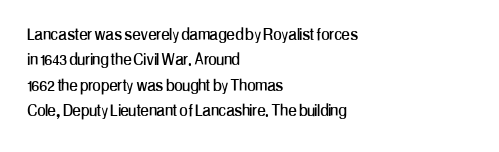
Layout note: lines flush left. The zone under the glyphs is completely vacant. The gaps between neighbouring characters are ordinary and unremarkable. Ascenders rise straight up at ninety degrees. Leading matches the norm, producing a regular column.
